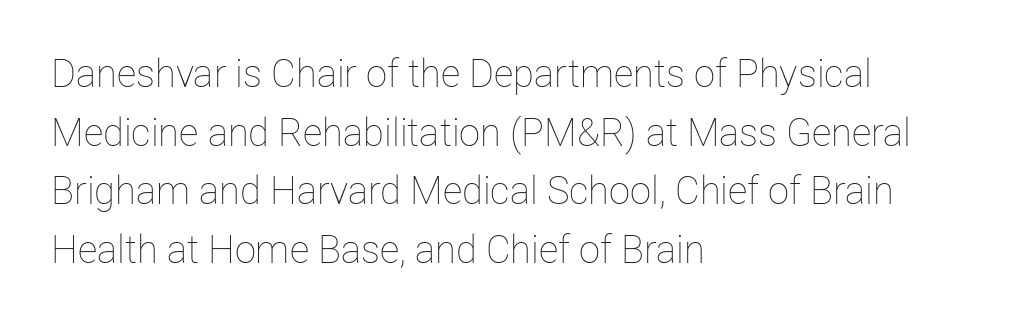
Q: Is the text bold? A: No.
Q: Is the text italic (slanted)? A: No, it is upright.
Q: Is the text underlined? A: No.
Q: How is the paragraph aligned? A: Left-aligned.
Q: Is the spacing between letters normal or unusually wide? A: Normal.
Q: Is the spacing between lines tight, normal or loose? A: Normal.
Q: Width (condensed, normal, or wide)? A: Normal.
Q: Stroke contrast? A: Low.
Q: x-height? A: Medium.
Q: Monospaced? A: No.
